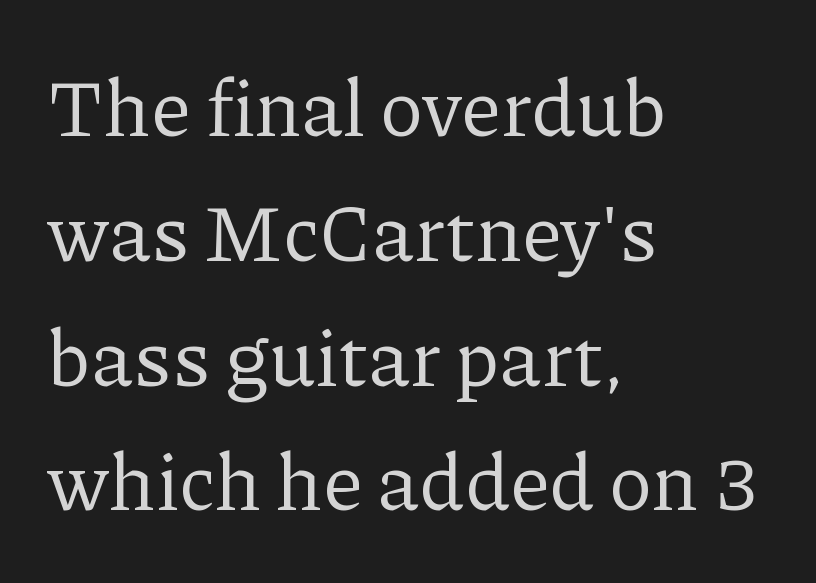
Rows of type keep a routine distance in the vertical direction. The font family rendered here belongs to the serif group. Honestly, the letter spacing is just normal — you wouldn't notice it. Line beginnings align vertically; line endings do not.
